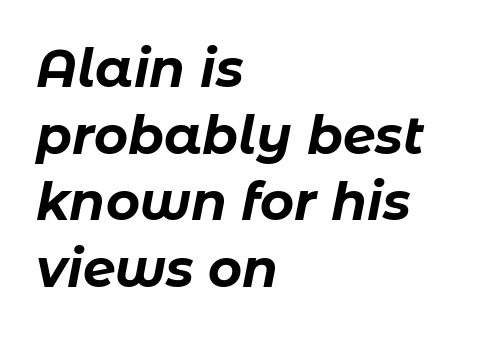
{"italic": "yes", "lean": "right", "slant_degrees": 11, "bold": "yes", "weight": "bold", "width": "normal", "stroke_contrast": "low", "x_height": "medium", "monospaced": "no", "underline": "no", "align": "left", "line_spacing": "normal", "line_spacing_ratio": 1.28, "letter_spacing": "normal", "letter_spacing_em": 0.0, "glyph_px": 52}
